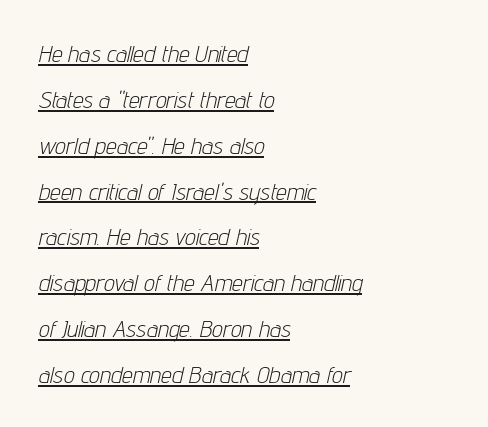
{"italic": "yes", "lean": "right", "slant_degrees": 12, "bold": "no", "underline": "yes", "align": "left", "line_spacing": "loose", "line_spacing_ratio": 1.91, "letter_spacing": "normal", "letter_spacing_em": 0.0, "glyph_px": 24}
